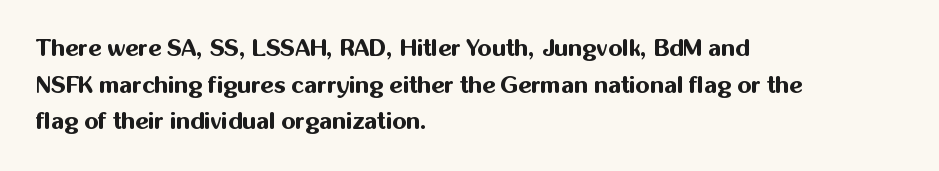
Visually the block forms a straight wall on the left and a jagged coastline on the right. The letters are bold, with thick, heavy strokes. The gap between lines stays unmarked. This sample keeps an unexceptional amount of space between lines. The horizontal fit of the characters is conventional and even. Vertical strokes here are truly vertical.
